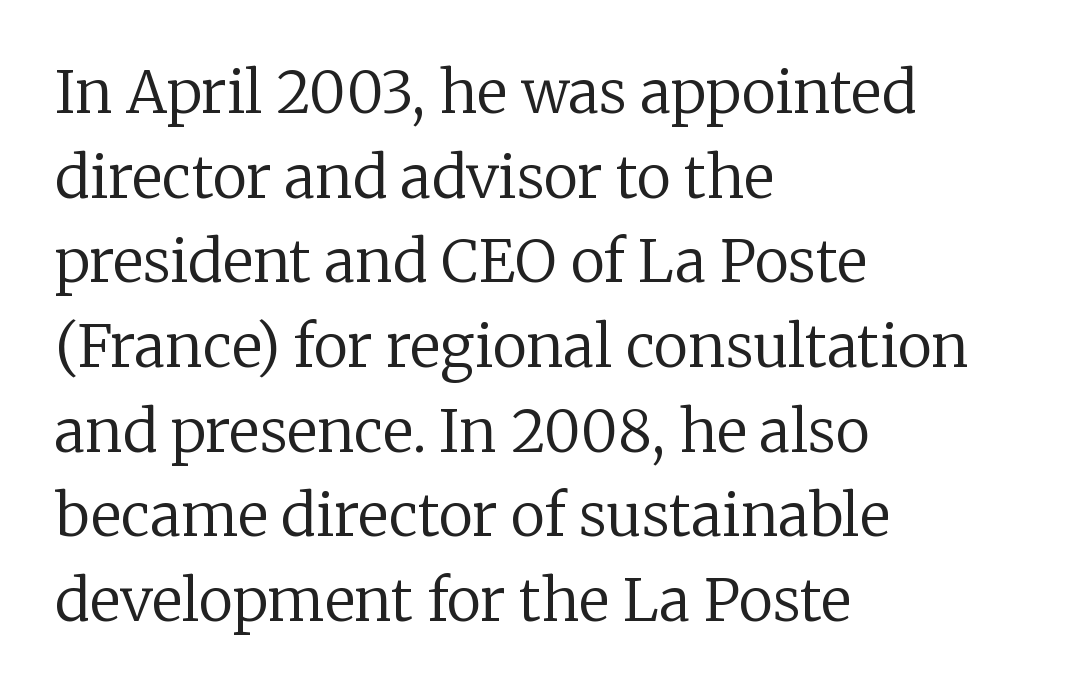
{"serif": "yes", "italic": "no", "bold": "no", "weight": "regular", "width": "normal", "stroke_contrast": "low", "x_height": "medium", "monospaced": "no", "underline": "no", "align": "left", "line_spacing": "normal", "line_spacing_ratio": 1.46, "letter_spacing": "normal", "letter_spacing_em": 0.0, "glyph_px": 58}
